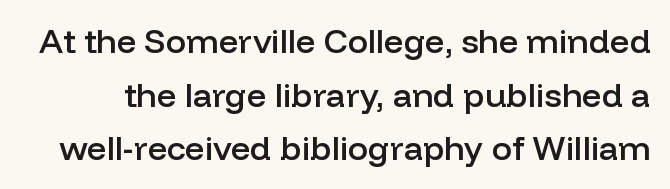
The image shows 34 px semibold sans-serif type, upright; set normal line spacing (1.58x), normal letter spacing, not underlined; low stroke contrast and a medium x-height.
